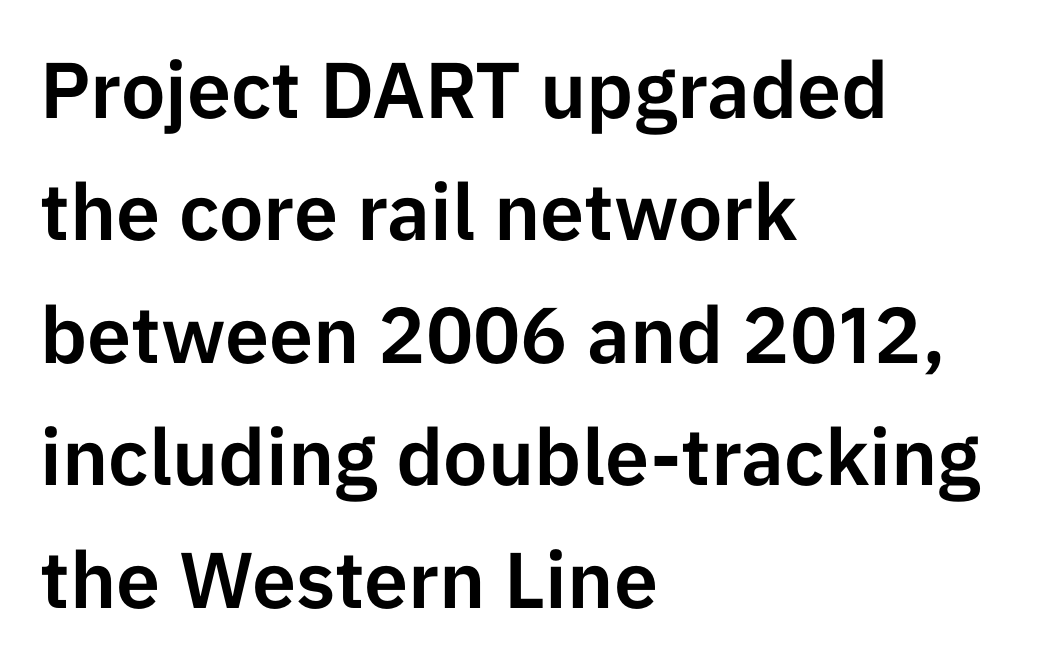
Tracking value appears to be zero — textbook default spacing. This sample has the flowing, uneven cadence of proportional lettering. Underlining? Definitely not there. The lettering stays uniformly vertical, giving the passage a roman look. Look at the bottom of the vertical strokes: they stop flat, with no serifs. The block of text has a typical density, with ordinary space between rows.
